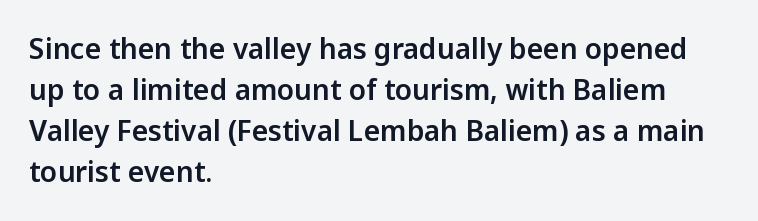
Q: Is the text italic (slanted)? A: No, it is upright.
Q: Is the typeface a serif or a sans-serif typeface? A: Sans-serif.
Q: Is the text underlined? A: No.
Q: How is the paragraph aligned? A: Left-aligned.
Q: Is the spacing between letters normal or unusually wide? A: Normal.
Q: Is the spacing between lines tight, normal or loose? A: Normal.
Q: Width (condensed, normal, or wide)? A: Normal.
Q: Stroke contrast? A: Low.
Q: x-height? A: Medium.
Q: Monospaced? A: No.
